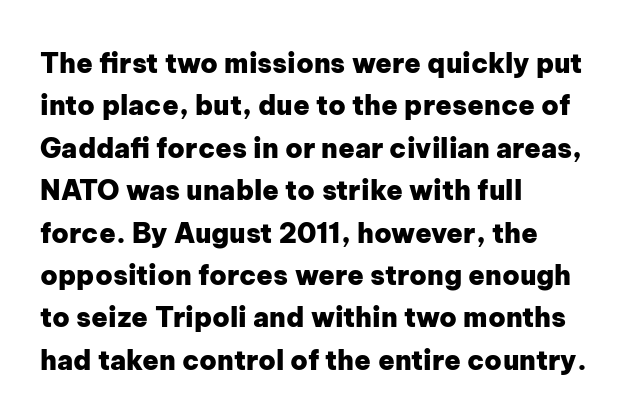
The image shows 27 px bold type, upright; set left-aligned, normal line spacing (1.57x), normal letter spacing, not underlined.
